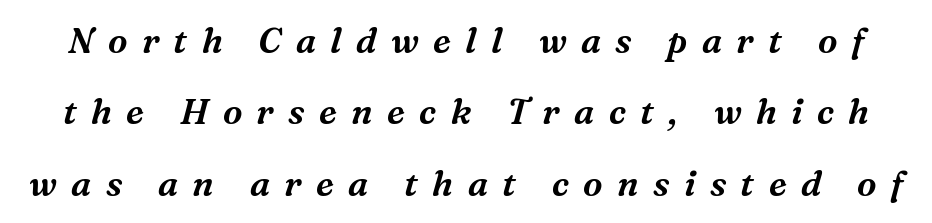
Q: Is the text italic (slanted)? A: Yes, it leans right by about 16 degrees.
Q: Is the typeface a serif or a sans-serif typeface? A: Serif.
Q: Is the text underlined? A: No.
Q: Is the spacing between letters normal or unusually wide? A: Unusually wide.
Q: Is the spacing between lines tight, normal or loose? A: Loose.
Q: Width (condensed, normal, or wide)? A: Normal.
Q: Stroke contrast? A: Medium.
Q: x-height? A: Medium.
Q: Monospaced? A: No.
